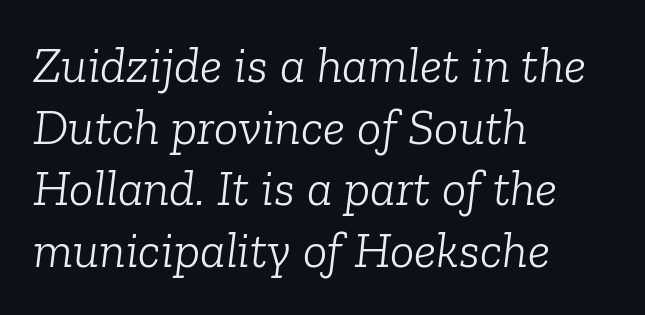
Q: Is the text bold? A: No.
Q: Is the text italic (slanted)? A: Yes, it leans right by about 6 degrees.
Q: Is the typeface a serif or a sans-serif typeface? A: Serif.
Q: Is the text underlined? A: No.
Q: How is the paragraph aligned? A: Left-aligned.
Q: Is the spacing between letters normal or unusually wide? A: Normal.
Q: Width (condensed, normal, or wide)? A: Normal.
Q: Stroke contrast? A: Low.
Q: x-height? A: Medium.
Q: Monospaced? A: No.
